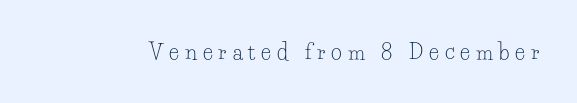
The specimen reads as upright at a glance. The baseline area is clear. No heavy texture on the line: the type isn't bold. The tracking jumps out immediately: characters are airy and widely separated.
